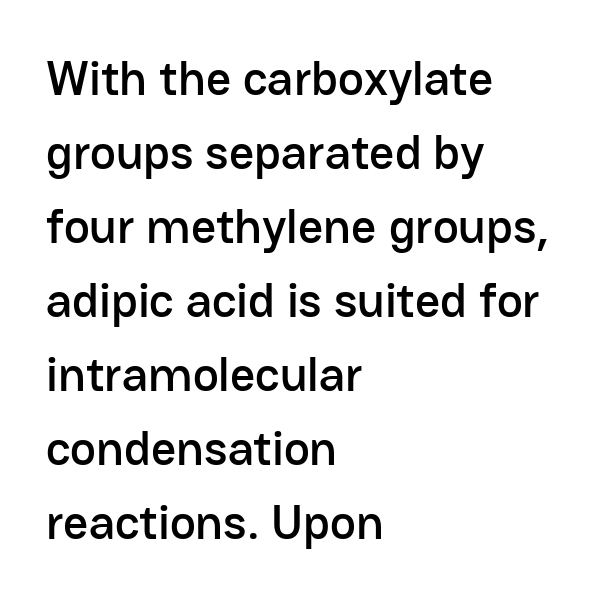
{"serif": "no", "italic": "no", "width": "normal", "stroke_contrast": "low", "x_height": "medium", "monospaced": "no", "underline": "no", "align": "left", "line_spacing": "normal", "line_spacing_ratio": 1.51, "letter_spacing": "normal", "letter_spacing_em": 0.0, "glyph_px": 49}
